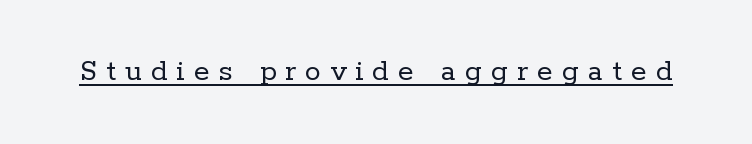
{"serif": "yes", "italic": "no", "bold": "no", "weight": "regular", "width": "normal", "stroke_contrast": "low", "x_height": "medium", "monospaced": "no", "underline": "yes", "letter_spacing": "wide", "letter_spacing_em": 0.28, "glyph_px": 32}
